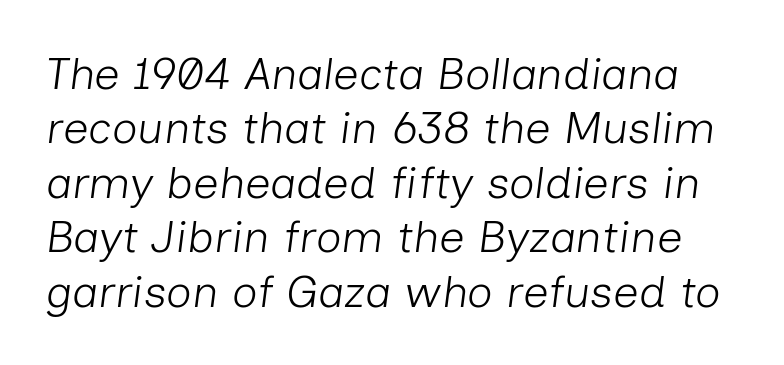
The image shows 45 px light type, italic (leaning right); set line spacing 1.21x, normal letter spacing, not underlined; low stroke contrast and a medium x-height.
